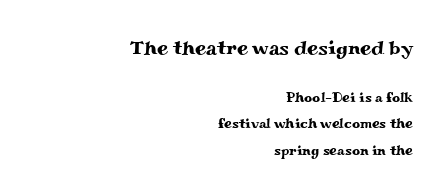
The image shows 20 px text type, upright; set right-aligned, line spacing 1.89x, normal letter spacing, not underlined; the first (top) block is 1.43x larger.
